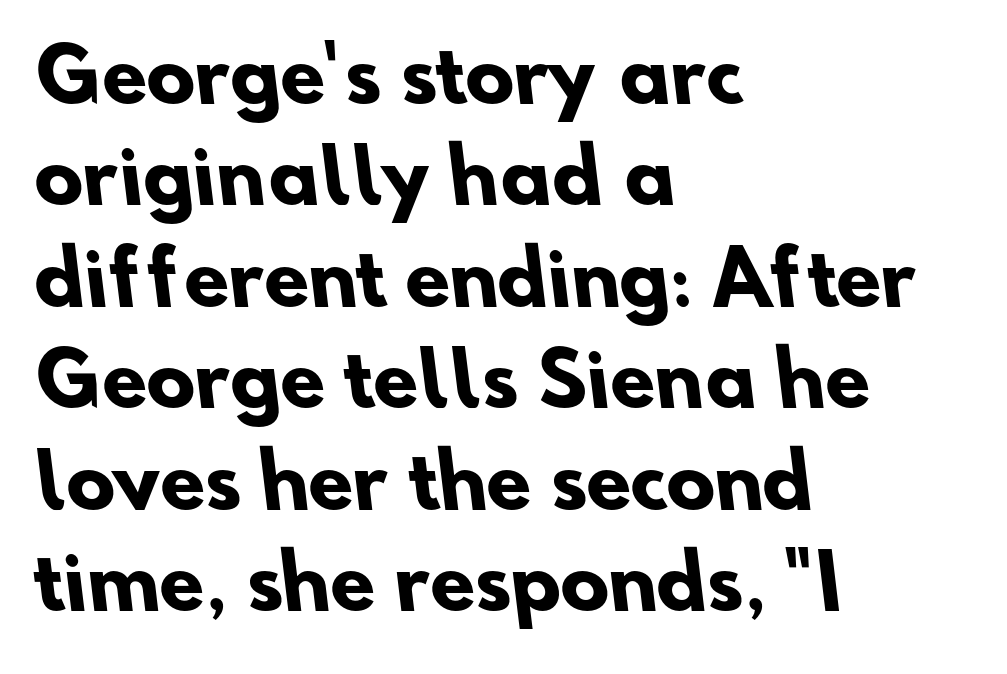
The letters are bold, with thick, heavy strokes. Vertically, the passage feels balanced, rows spaced as you'd expect. Type without underlining. Proportional: the letters do not fall into vertical columns. Short and long lines alike share a common starting point at left.
